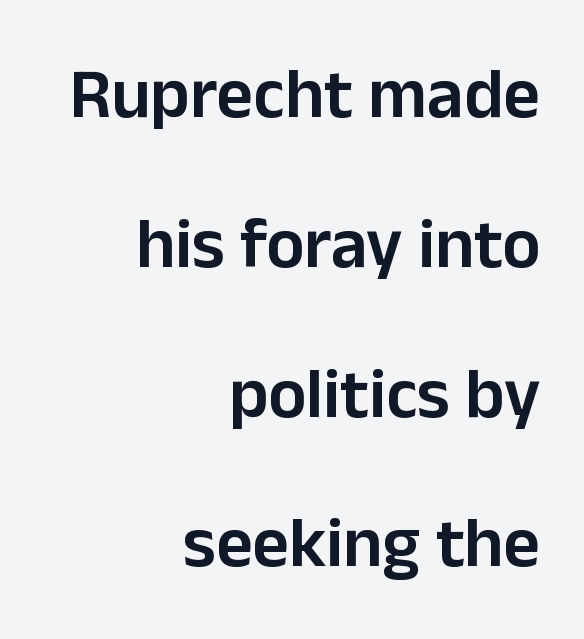
{"serif": "no", "italic": "no", "bold": "semi", "weight": "semibold", "width": "normal", "stroke_contrast": "low", "x_height": "medium", "monospaced": "no", "underline": "no", "align": "right", "line_spacing": "loose", "line_spacing_ratio": 2.11, "letter_spacing": "normal", "letter_spacing_em": 0.0, "glyph_px": 71}
